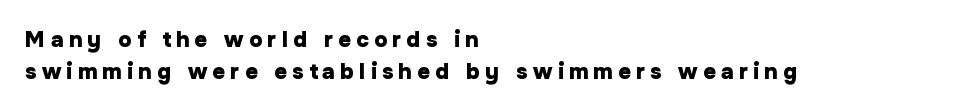
{"italic": "no", "bold": "yes", "underline": "no", "align": "left", "line_spacing": "normal", "line_spacing_ratio": 1.47, "letter_spacing": "wide", "letter_spacing_em": 0.24, "glyph_px": 22}
